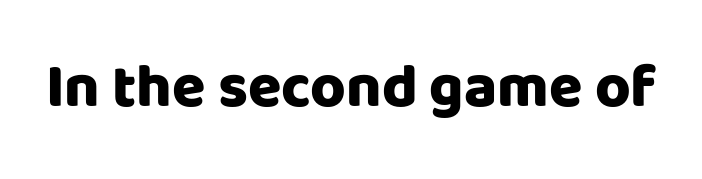
{"serif": "no", "italic": "no", "bold": "yes", "weight": "heavy", "width": "normal", "stroke_contrast": "low", "x_height": "large", "monospaced": "no", "underline": "no", "letter_spacing": "normal", "letter_spacing_em": 0.0, "glyph_px": 61}
